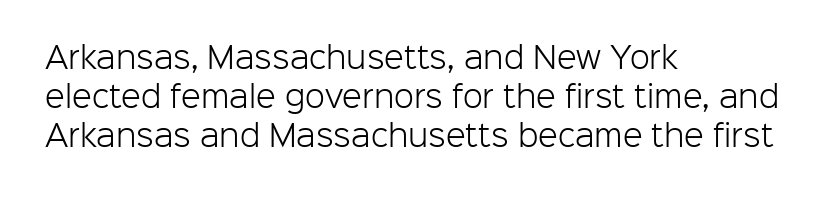
Q: Is the text bold? A: No.
Q: Is the text italic (slanted)? A: No, it is upright.
Q: Is the typeface a serif or a sans-serif typeface? A: Sans-serif.
Q: Is the text underlined? A: No.
Q: How is the paragraph aligned? A: Left-aligned.
Q: Is the spacing between letters normal or unusually wide? A: Normal.
Q: Is the spacing between lines tight, normal or loose? A: Normal.
Q: Width (condensed, normal, or wide)? A: Normal.
Q: Stroke contrast? A: Low.
Q: x-height? A: Medium.
Q: Monospaced? A: No.
